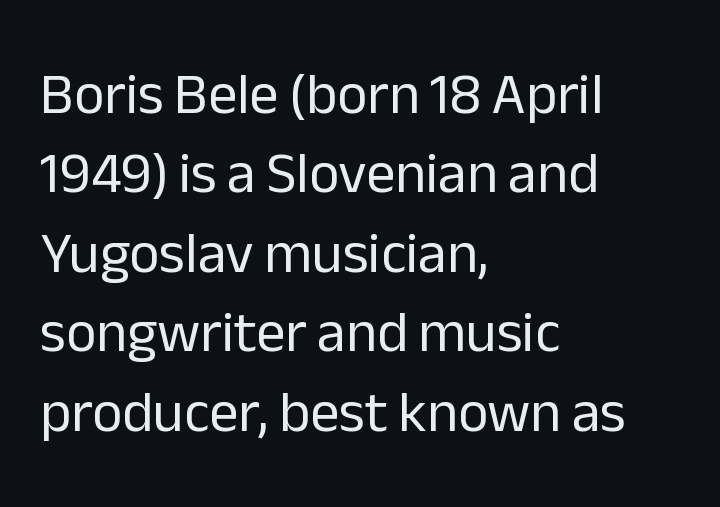
Each line starts at the same left margin while the right side varies. The letterforms sit at book weight or below. Is there any slant? The stems are plumb. Clear beneath every line of the passage. Inter-character spacing is left at the font's built-in metrics.
